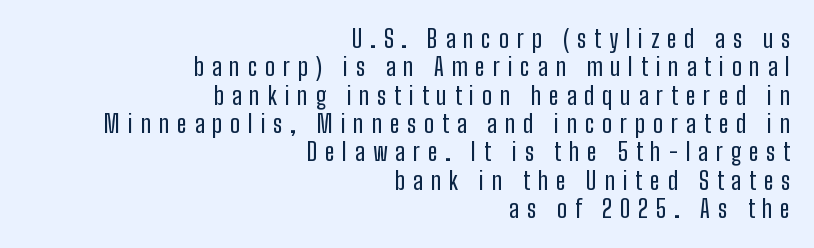
{"italic": "no", "underline": "no", "align": "right", "line_spacing_ratio": 1.18, "letter_spacing": "wide", "letter_spacing_em": 0.33, "glyph_px": 24}
